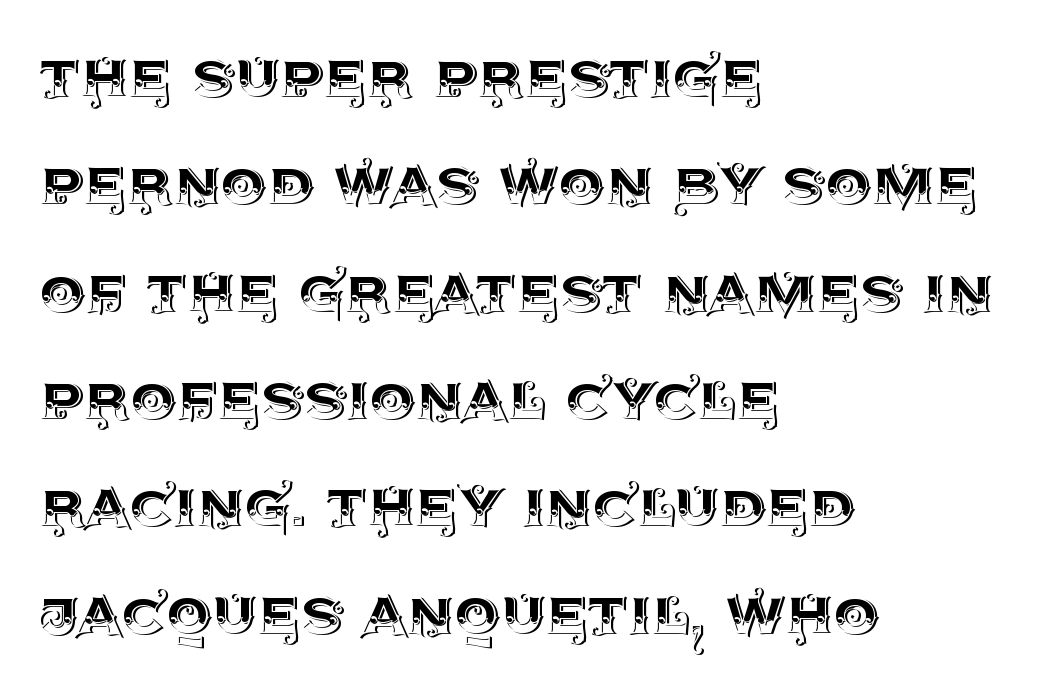
Each letter keeps its own natural width here, so spacing adapts to shape. Look at the tracking — it's just the regular setting, nothing added. Notice how the passage keeps a crisp vertical edge on the left only. The passage shown stacks its lines at a standard gap. Anything drawn beneath the words? Only blank space.
